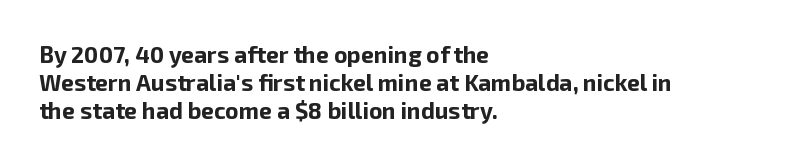
Look at the stroke-to-counter ratio: heavy, a bold. Ordinary non-slanted type is in use. The baseline area is clear. The setting favours the left margin, as ordinary paragraphs usually do. Look at the tracking — it's just the regular setting, nothing added.
